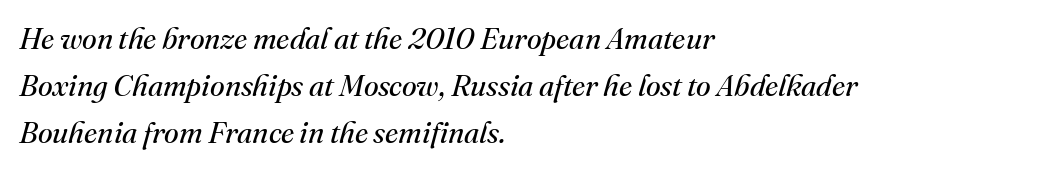
The image shows 30 px regular-weight serif type, italic (leaning right); set left-aligned, normal line spacing (1.56x), normal letter spacing, not underlined; medium stroke contrast and a small x-height.
